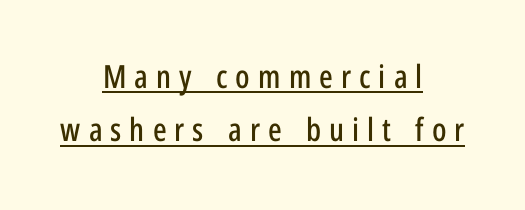
These lines stack symmetrically, like a column narrowing and widening about its center. You can tell from the bare stems that sans-serif type was used. Inter-character spacing is expanded well beyond the font's built-in metrics. Upright lettering throughout. Looks like regular typesetting: each glyph gets only the width it needs. Looks like someone drew a line under every word here.
